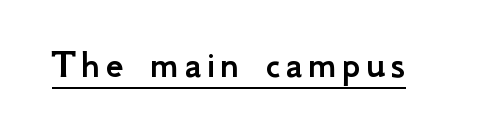
The face used here is proportionally spaced, like ordinary book or web type. Posture: straight, roman, zero tilt. I'd call this a sans setting — the letters go barefoot. Underlining? Definitely there.
